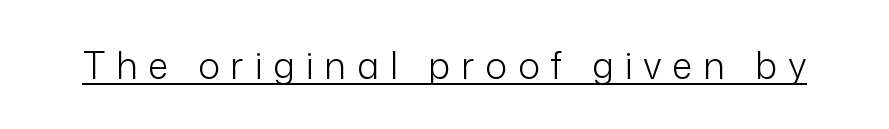
Q: Is the text bold? A: No.
Q: Is the text italic (slanted)? A: No, it is upright.
Q: Is the typeface a serif or a sans-serif typeface? A: Sans-serif.
Q: Is the text underlined? A: Yes.
Q: Is the spacing between letters normal or unusually wide? A: Unusually wide.
Q: Width (condensed, normal, or wide)? A: Normal.
Q: Stroke contrast? A: Low.
Q: x-height? A: Medium.
Q: Monospaced? A: No.
